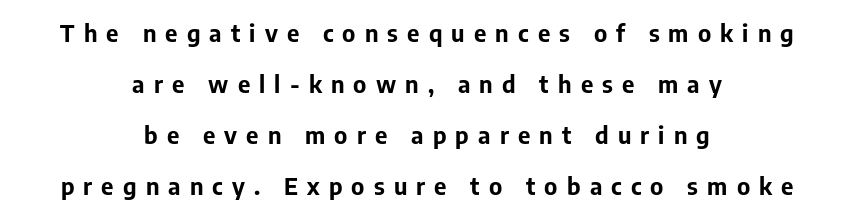
The image shows 24 px bold type, upright; set centered, loose line spacing (2.12x), unusually wide letter spacing (+0.38 em), not underlined.
